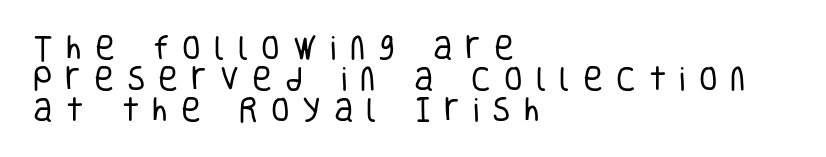
{"italic": "no", "bold": "no", "underline": "no", "align": "left", "line_spacing": "tight", "line_spacing_ratio": 1.15, "letter_spacing": "wide", "letter_spacing_em": 0.48, "glyph_px": 27}
